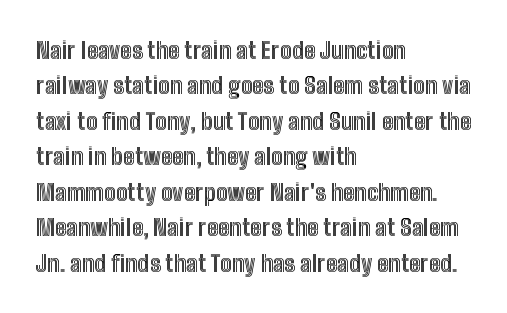
{"italic": "no", "underline": "no", "align": "left", "line_spacing": "normal", "line_spacing_ratio": 1.54, "letter_spacing": "normal", "letter_spacing_em": 0.0, "glyph_px": 23}
